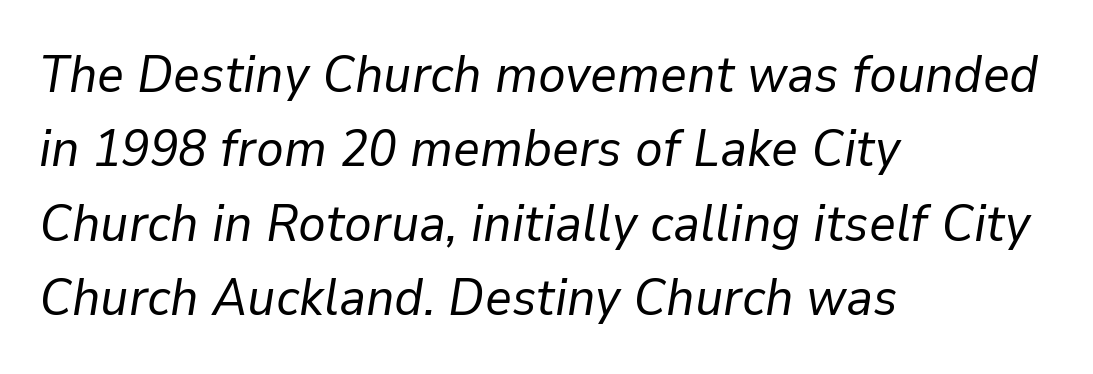
The typesetter chose a ragged-right arrangement here. Vertical stems look standard width or narrower in stroke. The gap between lines stays unmarked. Spacing between characters is what you'd get straight out of the box. The rendering uses natural spacing where letterforms have individual widths. Baseline-to-baseline distance is the conventional proportion of letter height.
